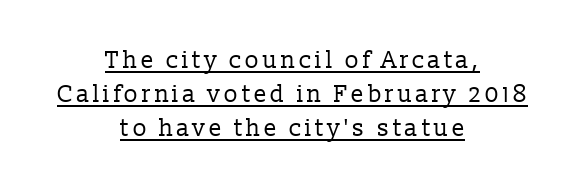
The rendered words wear a rule along their underside. Vertical spacing — default. The lettering holds an erect, upright posture throughout. In CSS terms this would be text-align: center. Heft: none added — not bold.
